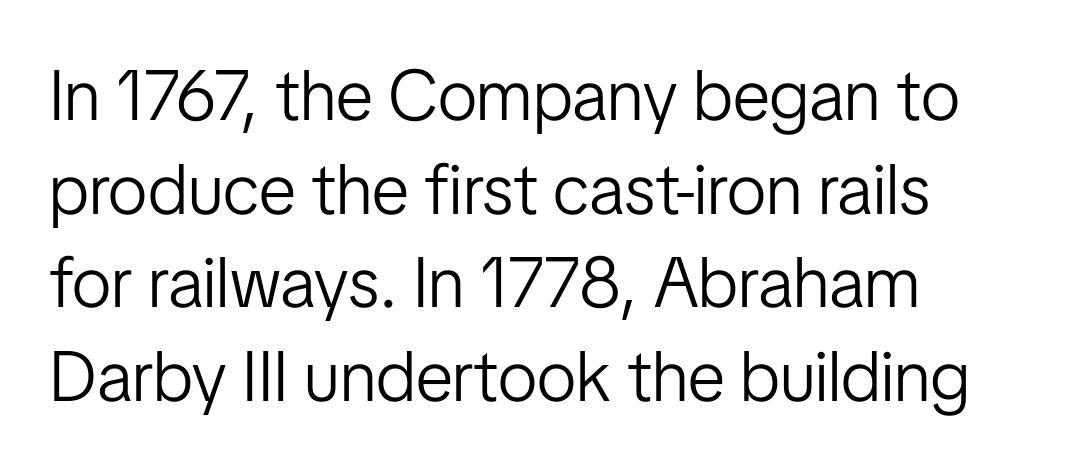
{"serif": "no", "italic": "no", "bold": "no", "weight": "light", "width": "condensed", "stroke_contrast": "low", "x_height": "medium", "monospaced": "no", "underline": "no", "align": "left", "line_spacing": "normal", "line_spacing_ratio": 1.32, "letter_spacing": "normal", "letter_spacing_em": 0.0, "glyph_px": 71}
